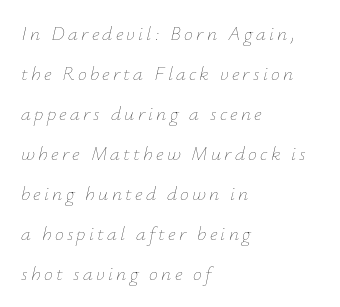
{"italic": "yes", "lean": "right", "slant_degrees": 12, "bold": "no", "underline": "no", "align": "left", "line_spacing": "loose", "line_spacing_ratio": 2.0, "glyph_px": 20}
